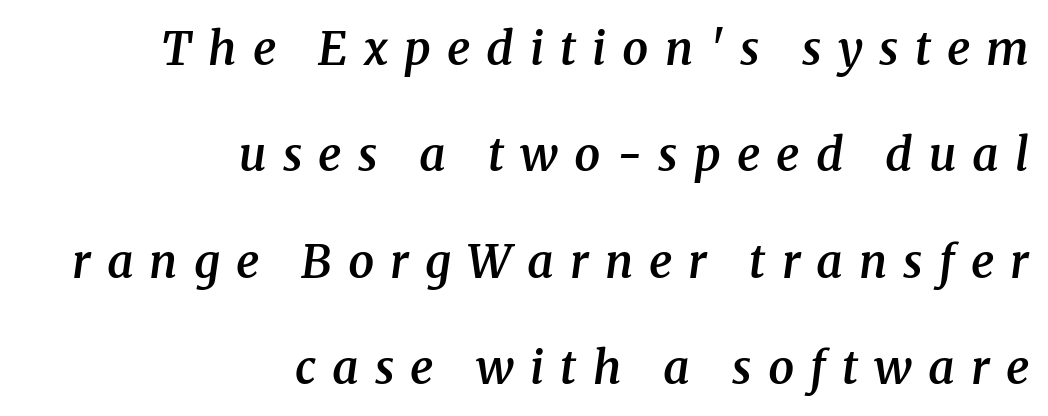
The setting favours the right margin, as signatures and pull-quotes sometimes do. Tall strokes in this sample are angled rather than plumb. Examine the stroke ends and you'll spot serifs. How heavy is the stroke? Medium-heavy — a semibold, shy of bold. Baseline-to-baseline distance is far greater than the letter height. This sample has the flowing, uneven cadence of proportional lettering.
